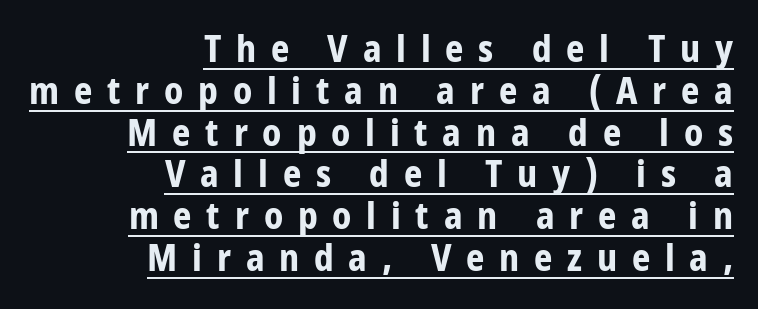
Q: Is the text bold? A: Yes.
Q: Is the text italic (slanted)? A: No, it is upright.
Q: Is the typeface a serif or a sans-serif typeface? A: Sans-serif.
Q: Is the text underlined? A: Yes.
Q: How is the paragraph aligned? A: Right-aligned.
Q: Is the spacing between letters normal or unusually wide? A: Unusually wide.
Q: Width (condensed, normal, or wide)? A: Condensed.
Q: Stroke contrast? A: Low.
Q: x-height? A: Large.
Q: Monospaced? A: No.
